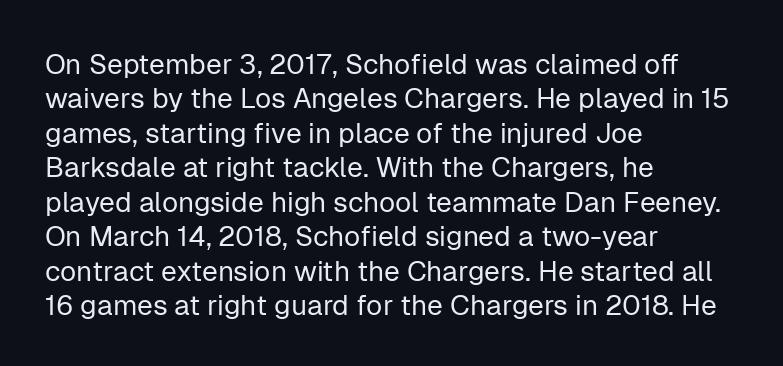
The image shows 28 px regular-weight sans-serif type, upright; set left-aligned, line spacing 1.23x, normal letter spacing, not underlined; low stroke contrast and a medium x-height.
